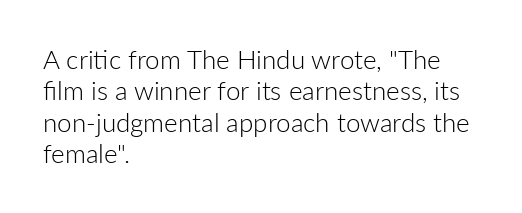
Q: Is the text bold? A: No.
Q: Is the text italic (slanted)? A: No, it is upright.
Q: Is the text underlined? A: No.
Q: How is the paragraph aligned? A: Left-aligned.
Q: Is the spacing between letters normal or unusually wide? A: Normal.
